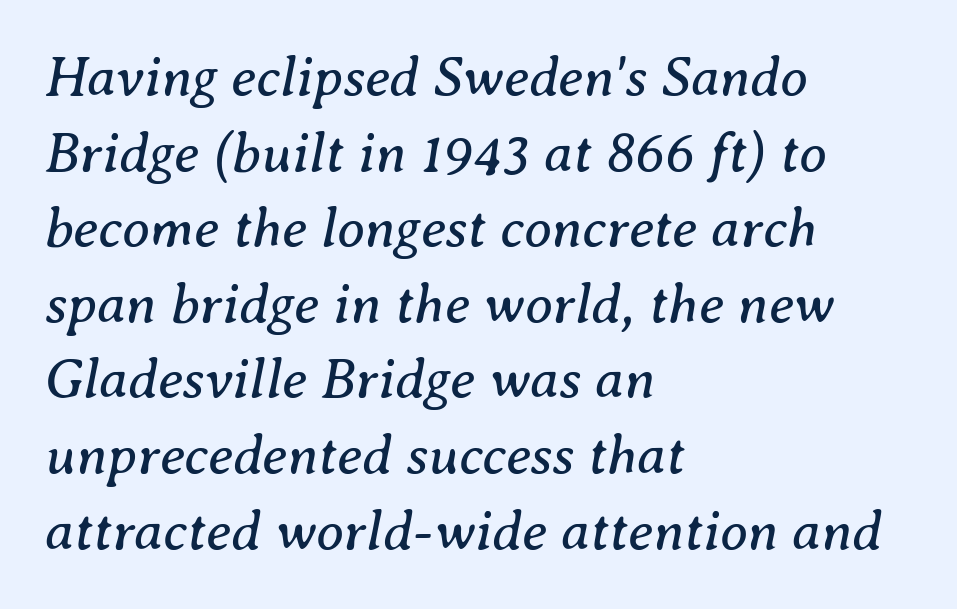
The image shows 56 px regular-weight serif type, italic (leaning right); set left-aligned, normal line spacing (1.35x), normal letter spacing, not underlined; medium stroke contrast and a medium x-height.
